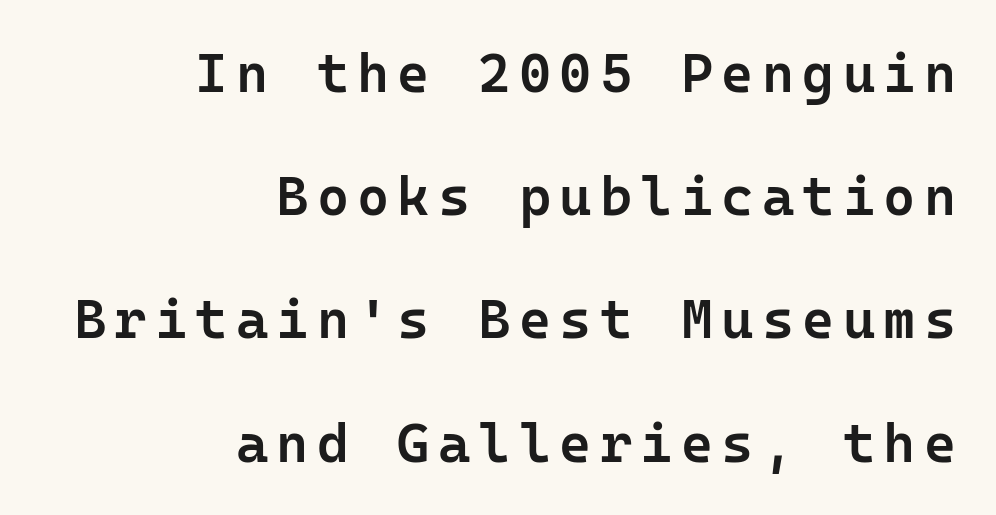
Ascenders rise straight up at ninety degrees. Honestly, there is no underline to notice here at all. Typographic density is moderately raised because the face is semibold. Reading down the column, the eye jumps a long way to each next line. Font category for this specimen: sans-serif.
